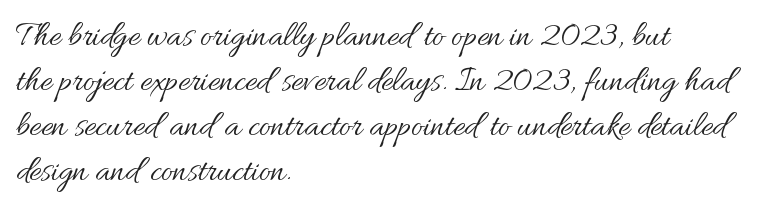
Q: Is the text bold? A: No.
Q: Is the text italic (slanted)? A: Yes.
Q: Is the text underlined? A: No.
Q: How is the paragraph aligned? A: Left-aligned.
Q: Is the spacing between letters normal or unusually wide? A: Normal.
Q: Is the spacing between lines tight, normal or loose? A: Normal.
Q: Width (condensed, normal, or wide)? A: Normal.
Q: Stroke contrast? A: Medium.
Q: x-height? A: Small.
Q: Monospaced? A: No.
